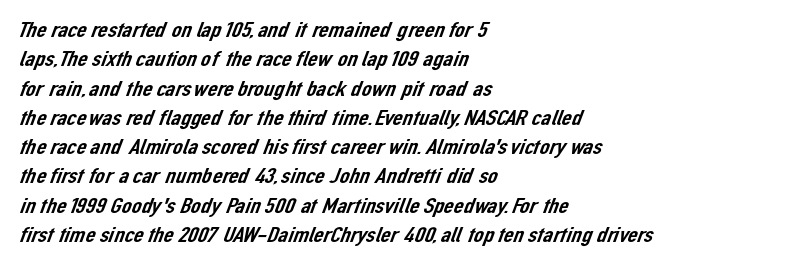
The image shows 22 px text type; set left-aligned, normal line spacing (1.33x), normal letter spacing, not underlined.
